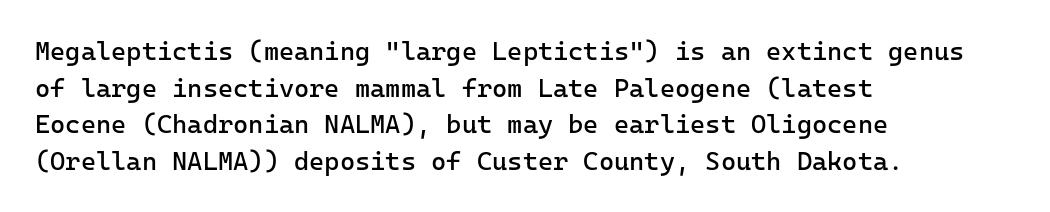
{"italic": "no", "bold": "no", "underline": "no", "align": "left", "line_spacing": "normal", "line_spacing_ratio": 1.41, "letter_spacing": "normal", "letter_spacing_em": 0.0, "glyph_px": 26}
